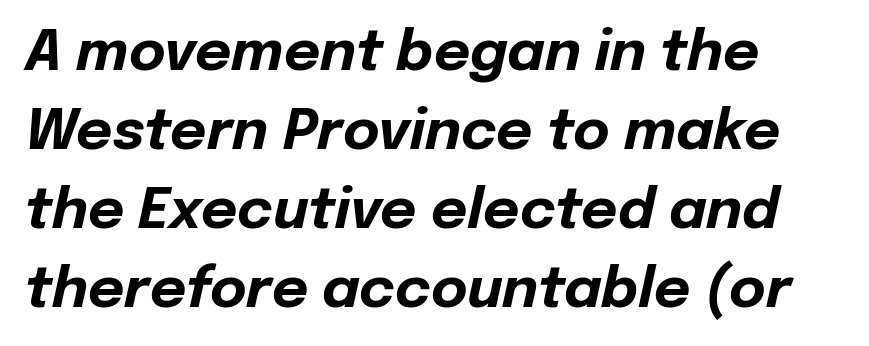
Q: Is the text bold? A: Yes.
Q: Is the text italic (slanted)? A: Yes, it leans right by about 12 degrees.
Q: Is the text underlined? A: No.
Q: How is the paragraph aligned? A: Left-aligned.
Q: Is the spacing between letters normal or unusually wide? A: Normal.
Q: Is the spacing between lines tight, normal or loose? A: Normal.
Q: Width (condensed, normal, or wide)? A: Normal.
Q: Stroke contrast? A: Low.
Q: x-height? A: Medium.
Q: Monospaced? A: No.
